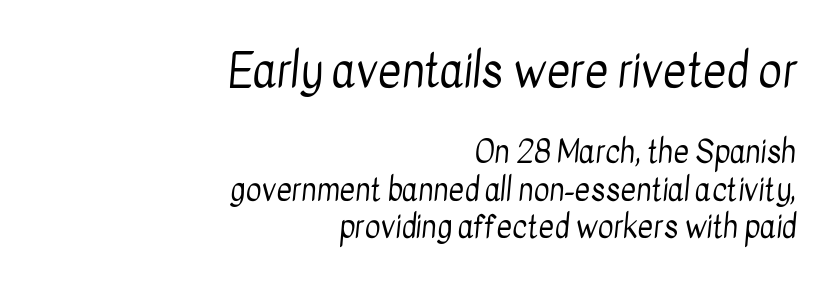
The image shows 45 px regular-weight, condensed sans-serif type; set right-aligned, normal line spacing (1.25x), normal letter spacing, not underlined; the first (top) block is 1.5x larger; low stroke contrast and a medium x-height.
